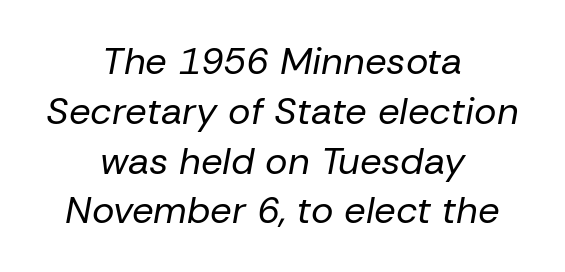
{"italic": "yes", "lean": "right", "slant_degrees": 10, "bold": "no", "weight": "regular", "width": "normal", "stroke_contrast": "low", "x_height": "medium", "monospaced": "no", "underline": "no", "align": "center", "line_spacing": "normal", "line_spacing_ratio": 1.31, "letter_spacing": "normal", "letter_spacing_em": 0.0, "glyph_px": 38}
